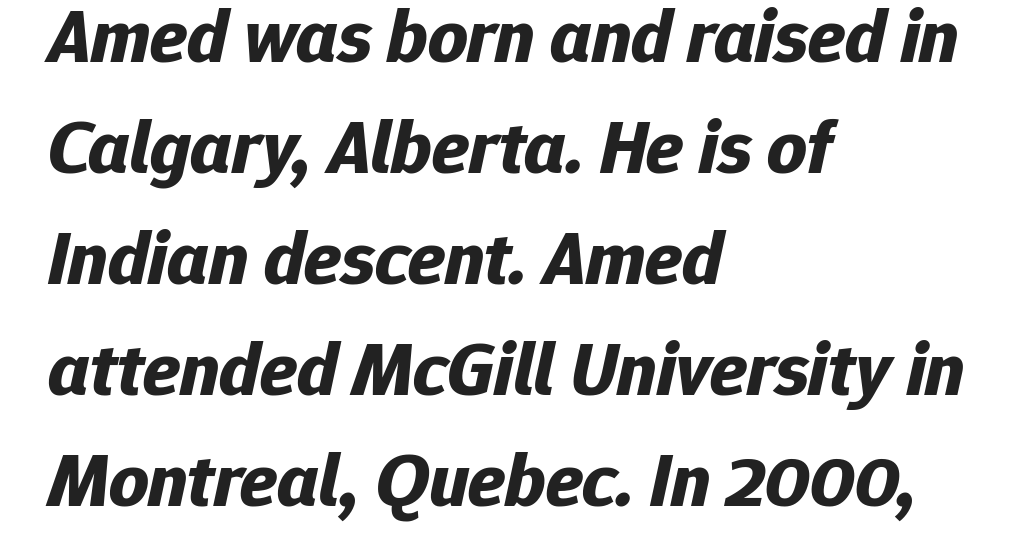
The image shows 77 px bold type, italic (leaning right); set left-aligned, normal line spacing (1.44x), normal letter spacing, not underlined; low stroke contrast and a medium x-height.
